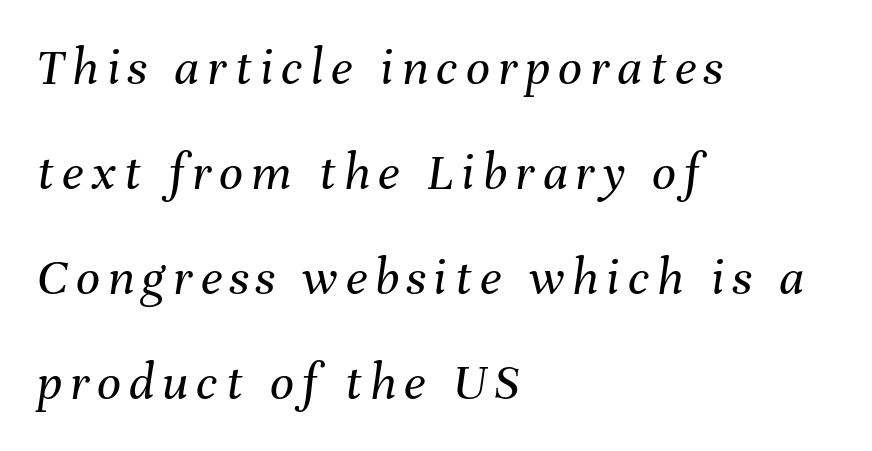
The image shows 53 px regular-weight type, italic (leaning right); set left-aligned, loose line spacing (1.98x), not underlined; medium stroke contrast and a medium x-height.
